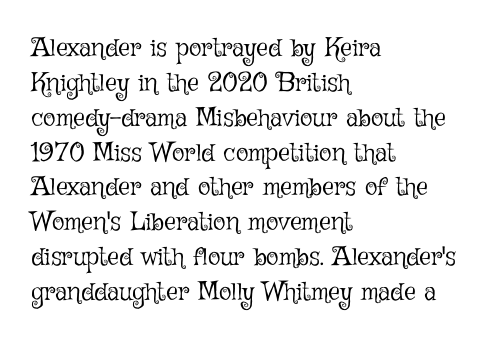
The strip under each line holds only bare page. Short note: letters normally spaced. The axis of the letterforms is exactly vertical. Line spacing here is normal. The rendering anchors every line to the left-hand side.
